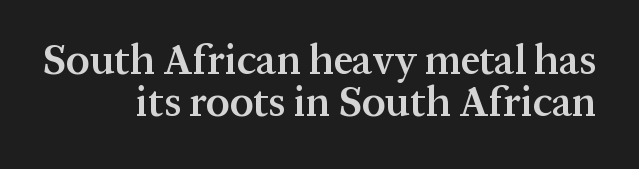
{"serif": "yes", "italic": "no", "bold": "semi", "weight": "semibold", "width": "normal", "stroke_contrast": "medium", "x_height": "medium", "monospaced": "no", "underline": "no", "align": "right", "line_spacing": "tight", "line_spacing_ratio": 1.0, "letter_spacing": "normal", "letter_spacing_em": 0.0, "glyph_px": 42}
